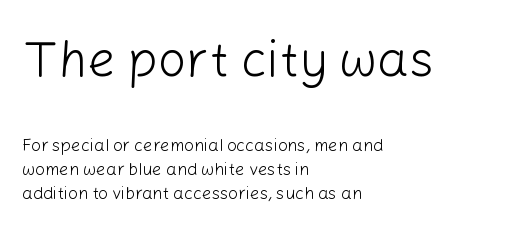
Q: Is the text bold? A: No.
Q: Is the text italic (slanted)? A: No, it is upright.
Q: Is the typeface a serif or a sans-serif typeface? A: Sans-serif.
Q: Is the text underlined? A: No.
Q: How is the paragraph aligned? A: Left-aligned.
Q: Is the spacing between letters normal or unusually wide? A: Normal.
Q: Is the spacing between lines tight, normal or loose? A: Normal.
Q: Which block of text is set in a larger size, the first (top) or the second (bottom)? A: The first (top) one.
Q: Width (condensed, normal, or wide)? A: Normal.
Q: Stroke contrast? A: Low.
Q: x-height? A: Medium.
Q: Monospaced? A: No.
